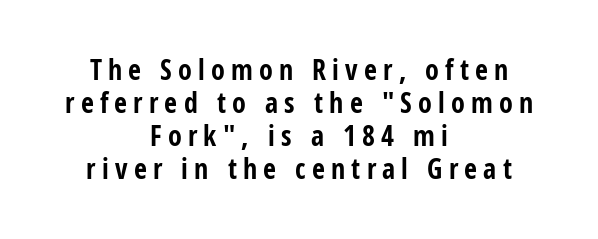
The image shows 28 px bold, condensed sans-serif type, upright; set centered, line spacing 1.18x, unusually wide letter spacing (+0.22 em), not underlined; low stroke contrast and a medium x-height.
